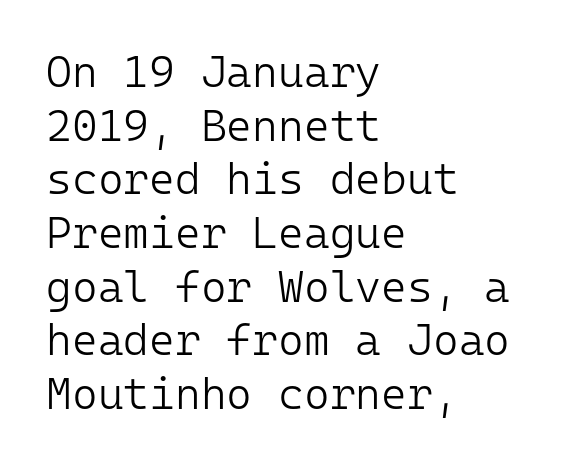
The image shows 44 px light sans-serif type, upright, monospaced; set left-aligned, line spacing 1.22x, normal letter spacing, not underlined; low stroke contrast and a medium x-height.
